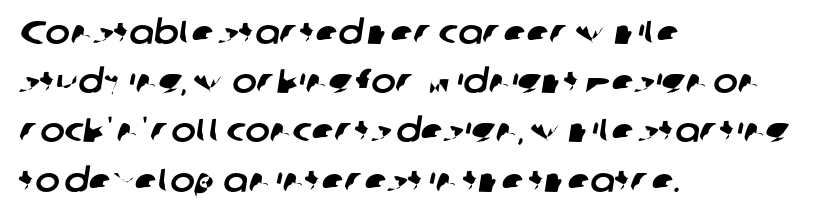
The image shows 33 px sans-serif type; set left-aligned, normal line spacing (1.49x), normal letter spacing, not underlined; low stroke contrast and a medium x-height.
